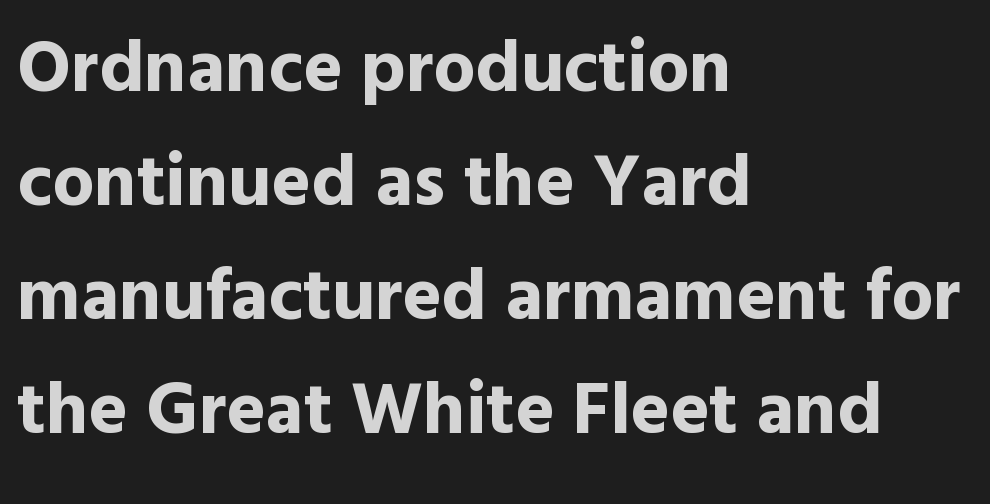
When letters stand straight like this, we call the style roman or upright. What's the leading like? Ordinary, nothing unusual. Line starts are locked; line ends wander. A typesetter would call this zero additional tracking. The space beneath each line is pristine and unruled.
